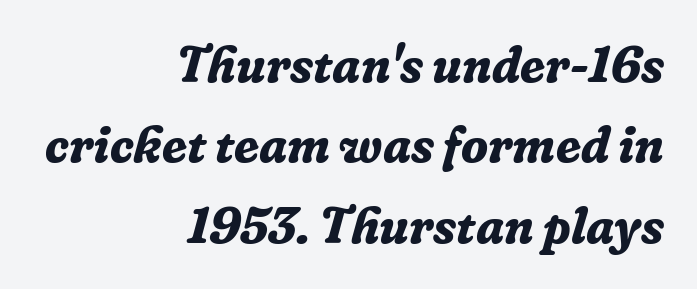
{"serif": "yes", "italic": "yes", "lean": "right", "slant_degrees": 16, "bold": "yes", "weight": "bold", "width": "normal", "stroke_contrast": "low", "x_height": "medium", "monospaced": "no", "underline": "no", "align": "right", "line_spacing": "normal", "line_spacing_ratio": 1.61, "letter_spacing": "normal", "letter_spacing_em": 0.0, "glyph_px": 50}
